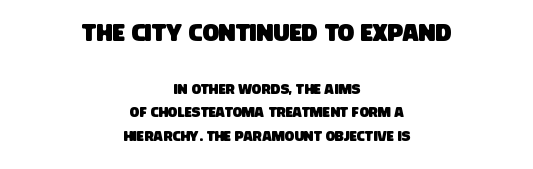
Q: Is the text underlined? A: No.
Q: How is the paragraph aligned? A: Centered.
Q: Is the spacing between letters normal or unusually wide? A: Normal.
Q: Is the spacing between lines tight, normal or loose? A: Normal.
Q: Which block of text is set in a larger size, the first (top) or the second (bottom)? A: The first (top) one.
